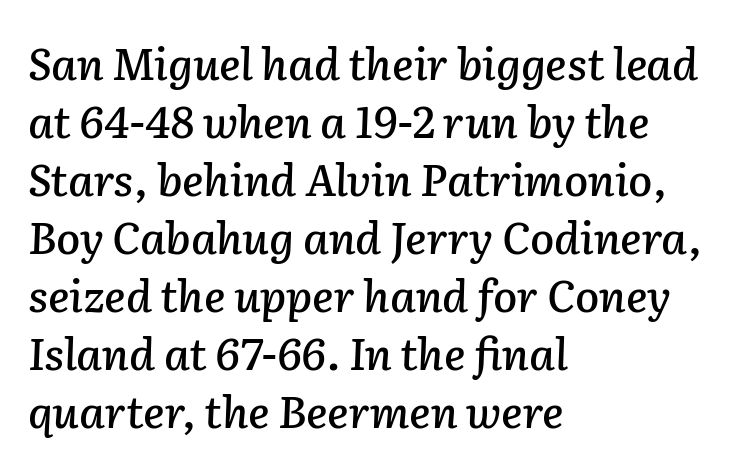
{"italic": "yes", "lean": "right", "slant_degrees": 2, "width": "normal", "stroke_contrast": "low", "x_height": "medium", "monospaced": "no", "underline": "no", "align": "left", "line_spacing": "normal", "line_spacing_ratio": 1.32, "letter_spacing": "normal", "letter_spacing_em": 0.0, "glyph_px": 44}
